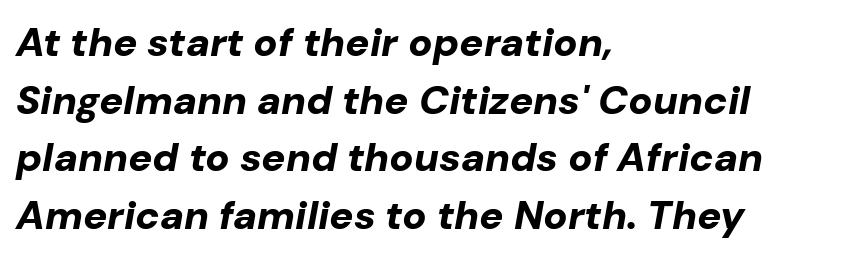
{"italic": "yes", "lean": "right", "slant_degrees": 10, "bold": "yes", "weight": "bold", "width": "normal", "stroke_contrast": "low", "x_height": "medium", "monospaced": "no", "underline": "no", "align": "left", "line_spacing": "normal", "line_spacing_ratio": 1.44, "letter_spacing": "normal", "letter_spacing_em": 0.0, "glyph_px": 40}
